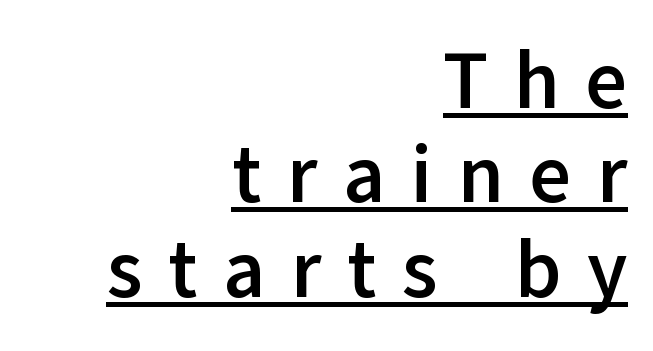
Q: Is the text bold? A: Yes.
Q: Is the text italic (slanted)? A: No, it is upright.
Q: Is the typeface a serif or a sans-serif typeface? A: Sans-serif.
Q: Is the text underlined? A: Yes.
Q: How is the paragraph aligned? A: Right-aligned.
Q: Is the spacing between letters normal or unusually wide? A: Unusually wide.
Q: Width (condensed, normal, or wide)? A: Normal.
Q: Stroke contrast? A: Low.
Q: x-height? A: Medium.
Q: Monospaced? A: No.
